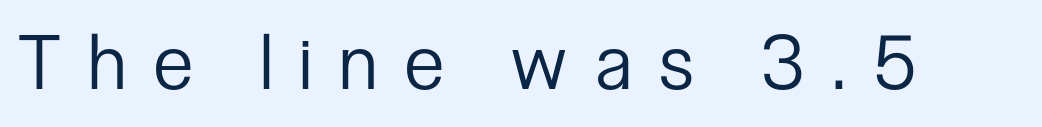
Do the characters align in a grid? No, the font is proportional. The typography opts for an upright posture over an oblique one. Classification — sans serif. No extra ink here — the face is not bold.
